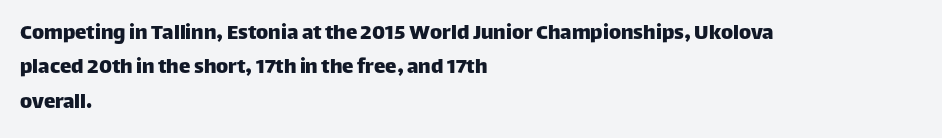
{"italic": "no", "underline": "no", "align": "left", "line_spacing": "normal", "line_spacing_ratio": 1.49, "letter_spacing": "normal", "letter_spacing_em": 0.0, "glyph_px": 23}
